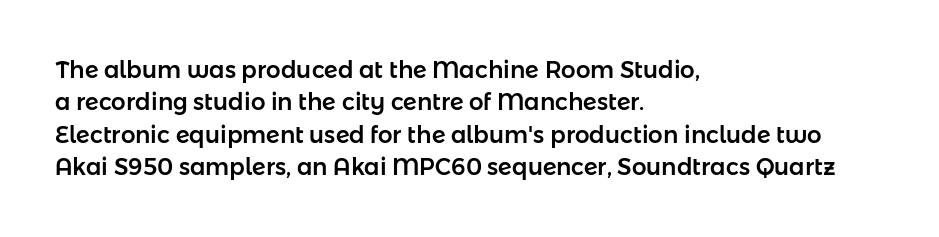
{"italic": "no", "underline": "no", "align": "left", "line_spacing": "normal", "line_spacing_ratio": 1.41, "letter_spacing": "normal", "letter_spacing_em": 0.0, "glyph_px": 23}
